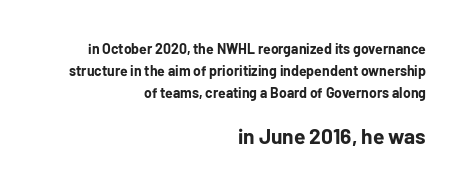
The image shows 21 px bold type, upright; set right-aligned, normal line spacing (1.57x), normal letter spacing, not underlined; the second (bottom) block is 1.5x larger.
